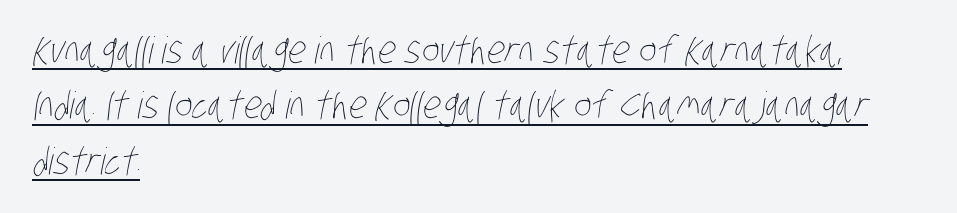
The image shows 37 px thin, condensed type; set left-aligned, normal line spacing (1.5x), normal letter spacing, underlined; low stroke contrast and a large x-height.
